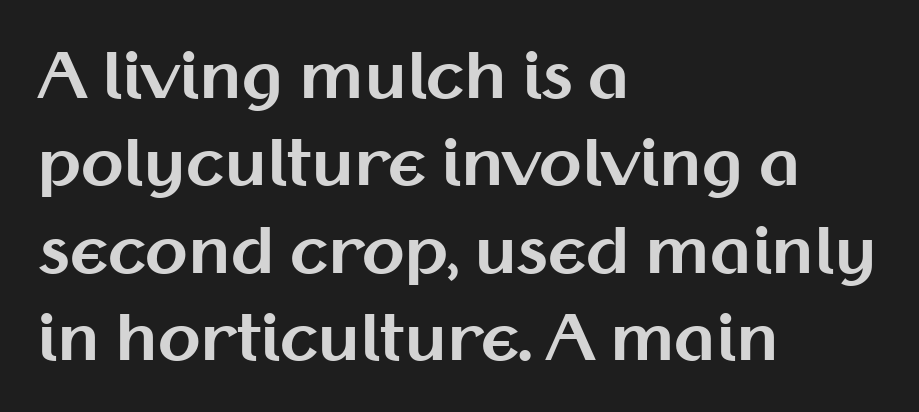
Style check: upright. Plain, unruled lines of type. Spacing verdict: proportional, widths tailored to each character. A typesetter would call this leading conventional body-copy spacing.
